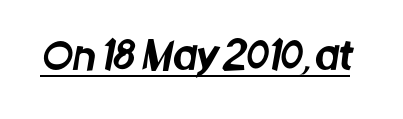
Q: Is the typeface a serif or a sans-serif typeface? A: Sans-serif.
Q: Is the text underlined? A: Yes.
Q: Is the spacing between letters normal or unusually wide? A: Normal.
Q: Width (condensed, normal, or wide)? A: Condensed.
Q: Stroke contrast? A: Low.
Q: x-height? A: Large.
Q: Monospaced? A: No.
